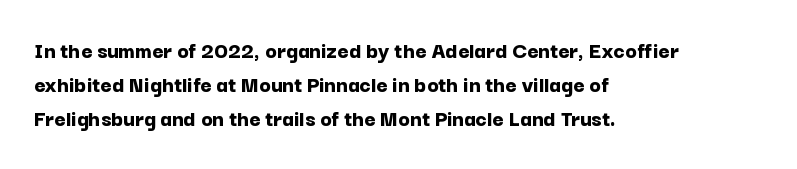
{"italic": "no", "bold": "yes", "underline": "no", "align": "left", "line_spacing": "normal", "line_spacing_ratio": 1.42, "letter_spacing": "normal", "letter_spacing_em": 0.0, "glyph_px": 24}
